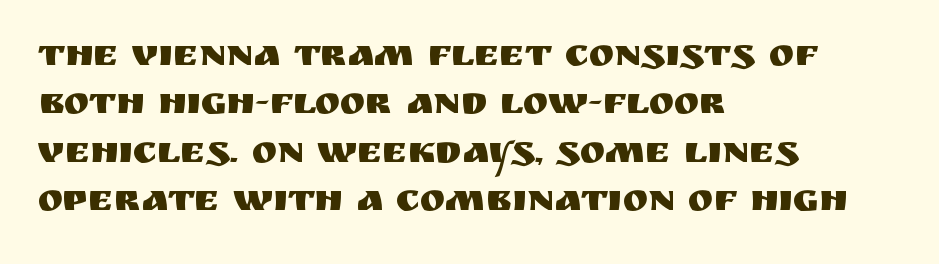
The image shows 38 px sans-serif type, upright; set left-aligned, normal line spacing (1.27x), normal letter spacing, not underlined; medium stroke contrast and a large x-height.
